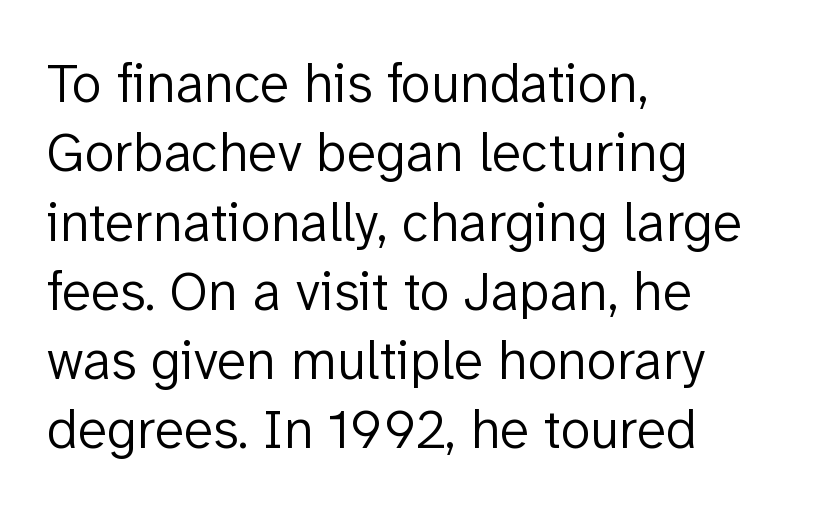
{"serif": "no", "italic": "no", "bold": "no", "weight": "light", "width": "normal", "stroke_contrast": "low", "x_height": "medium", "monospaced": "no", "underline": "no", "align": "left", "line_spacing": "normal", "line_spacing_ratio": 1.26, "letter_spacing": "normal", "letter_spacing_em": 0.0, "glyph_px": 55}
